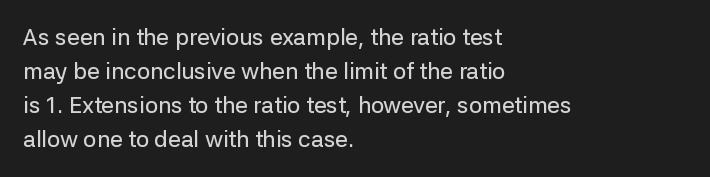
The image shows 23 px text type, upright; set left-aligned, normal line spacing (1.48x), normal letter spacing, not underlined.
